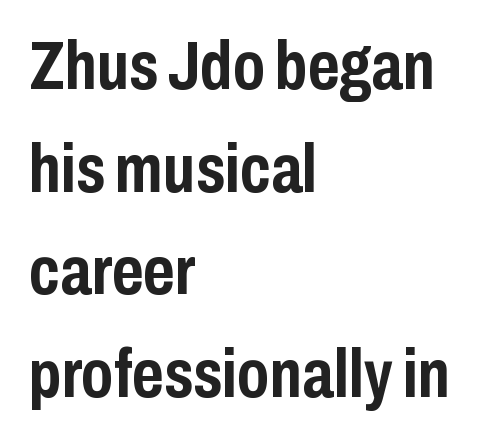
Q: Is the text bold? A: Yes.
Q: Is the text italic (slanted)? A: No, it is upright.
Q: Is the typeface a serif or a sans-serif typeface? A: Sans-serif.
Q: Is the text underlined? A: No.
Q: How is the paragraph aligned? A: Left-aligned.
Q: Is the spacing between letters normal or unusually wide? A: Normal.
Q: Is the spacing between lines tight, normal or loose? A: Normal.
Q: Width (condensed, normal, or wide)? A: Condensed.
Q: Stroke contrast? A: Low.
Q: x-height? A: Medium.
Q: Monospaced? A: No.
